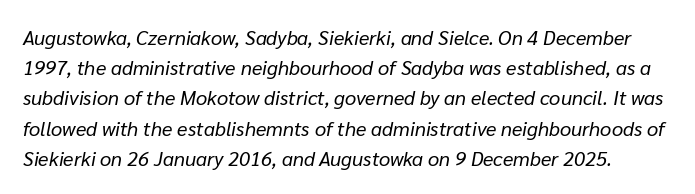
The image shows 20 px text type, italic (leaning right); set normal line spacing (1.51x), normal letter spacing, not underlined.
